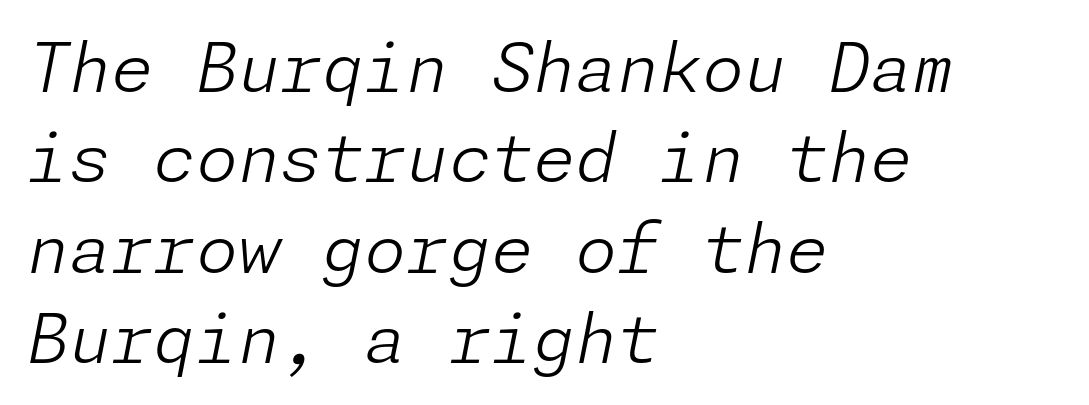
Q: Is the text bold? A: No.
Q: Is the text italic (slanted)? A: Yes, it leans right by about 11 degrees.
Q: Is the text underlined? A: No.
Q: How is the paragraph aligned? A: Left-aligned.
Q: Is the spacing between letters normal or unusually wide? A: Normal.
Q: Is the spacing between lines tight, normal or loose? A: Normal.
Q: Width (condensed, normal, or wide)? A: Normal.
Q: Stroke contrast? A: Low.
Q: x-height? A: Medium.
